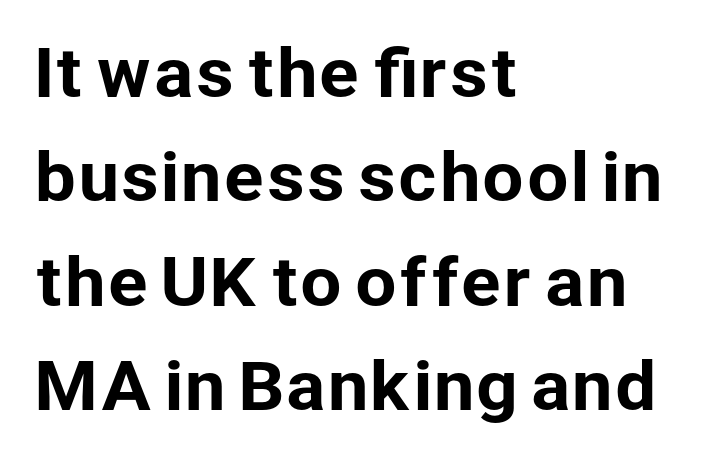
Serif or sans? Sans — the stroke terminals are bare. The letters advance in unequal steps, a hallmark of proportional type. Words appear dense and cohesive because spacing is normal. You can tell it's not italic because the verticals are truly vertical. Successive baselines arrive at the customary interval. Visually the block forms a straight wall on the left and a jagged coastline on the right.
